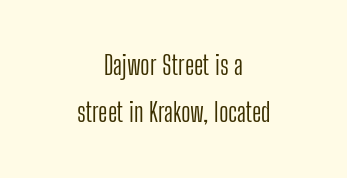
The image shows 26 px text type, upright; set centered, line spacing 1.82x, normal letter spacing, not underlined.
